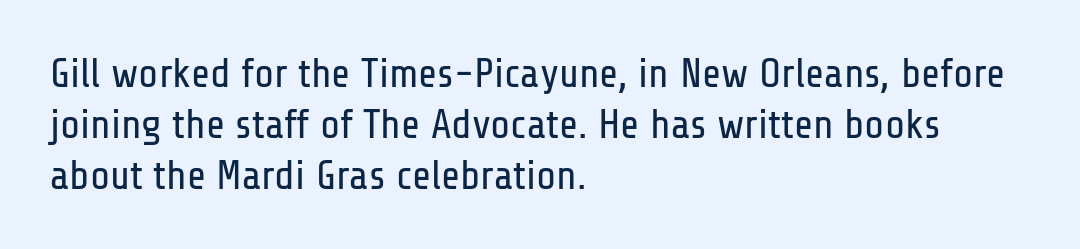
{"serif": "no", "italic": "no", "bold": "no", "weight": "regular", "width": "condensed", "stroke_contrast": "low", "x_height": "medium", "monospaced": "no", "underline": "no", "align": "left", "line_spacing_ratio": 1.24, "letter_spacing": "normal", "letter_spacing_em": 0.0, "glyph_px": 41}
